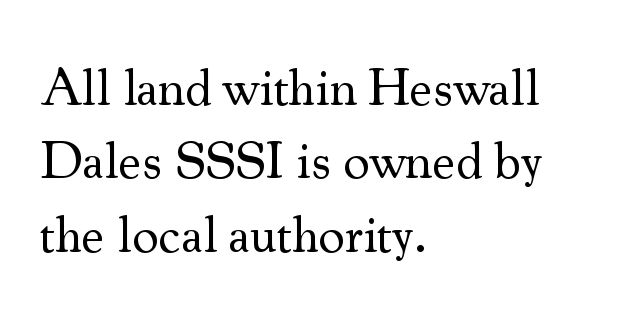
Q: Is the text bold? A: No.
Q: Is the text italic (slanted)? A: No, it is upright.
Q: Is the typeface a serif or a sans-serif typeface? A: Serif.
Q: Is the text underlined? A: No.
Q: How is the paragraph aligned? A: Left-aligned.
Q: Is the spacing between letters normal or unusually wide? A: Normal.
Q: Is the spacing between lines tight, normal or loose? A: Normal.
Q: Width (condensed, normal, or wide)? A: Normal.
Q: Stroke contrast? A: Medium.
Q: x-height? A: Small.
Q: Monospaced? A: No.
